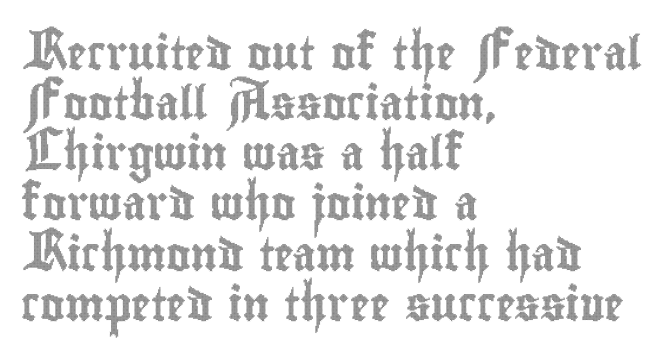
{"italic": "no", "width": "condensed", "x_height": "small", "monospaced": "no", "underline": "no", "align": "left", "line_spacing": "normal", "line_spacing_ratio": 1.52, "letter_spacing": "normal", "letter_spacing_em": 0.0, "glyph_px": 33}
